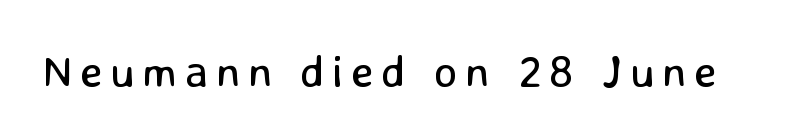
{"serif": "no", "italic": "no", "bold": "no", "weight": "regular", "width": "normal", "stroke_contrast": "low", "x_height": "medium", "monospaced": "no", "underline": "no", "glyph_px": 45}
